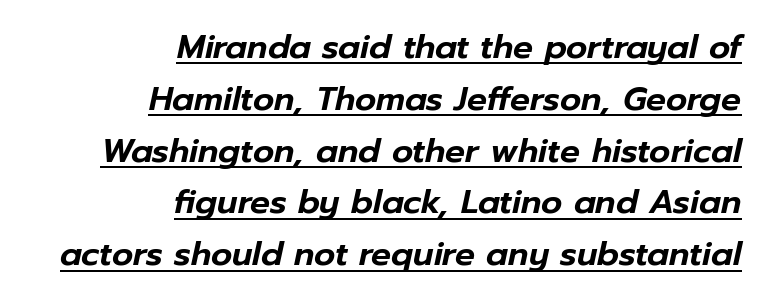
Short note: letters normally spaced. Which margin do the lines hug? The right one — the left edge is uneven. Like a heading marked for emphasis, these lines bear an underscore. There's an unmistakable incline to the writing here. The face used here is proportionally spaced, like ordinary book or web type.
